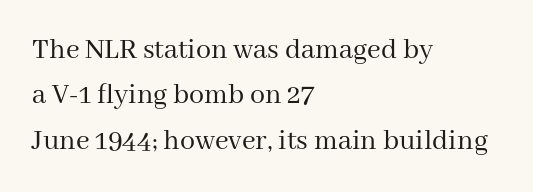
Q: Is the text bold? A: No.
Q: Is the text italic (slanted)? A: No, it is upright.
Q: Is the typeface a serif or a sans-serif typeface? A: Serif.
Q: Is the text underlined? A: No.
Q: How is the paragraph aligned? A: Left-aligned.
Q: Is the spacing between letters normal or unusually wide? A: Normal.
Q: Is the spacing between lines tight, normal or loose? A: Normal.
Q: Width (condensed, normal, or wide)? A: Normal.
Q: Stroke contrast? A: Medium.
Q: x-height? A: Medium.
Q: Monospaced? A: No.
